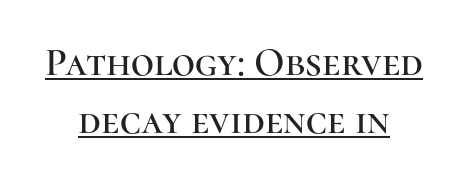
The lettering is marked with a stroke running underneath it. The rendering uses natural spacing where letterforms have individual widths. Vertical strokes here are truly vertical. The face used here is rendered with its standard letterfit. Does the copy run flush right? No — it is centered line by line. The typeface chosen for these lines features serifs.
